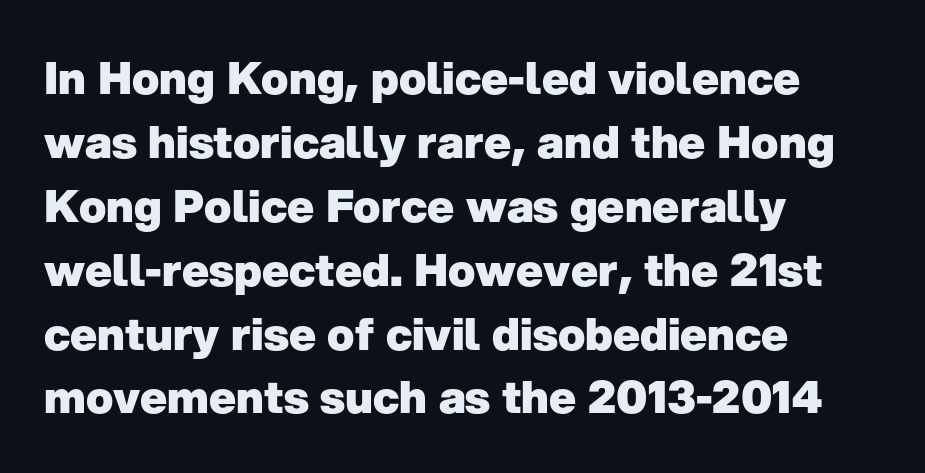
The image shows 45 px heavy sans-serif type, upright; set left-aligned, normal line spacing (1.42x), normal letter spacing, not underlined; low stroke contrast and a medium x-height.
